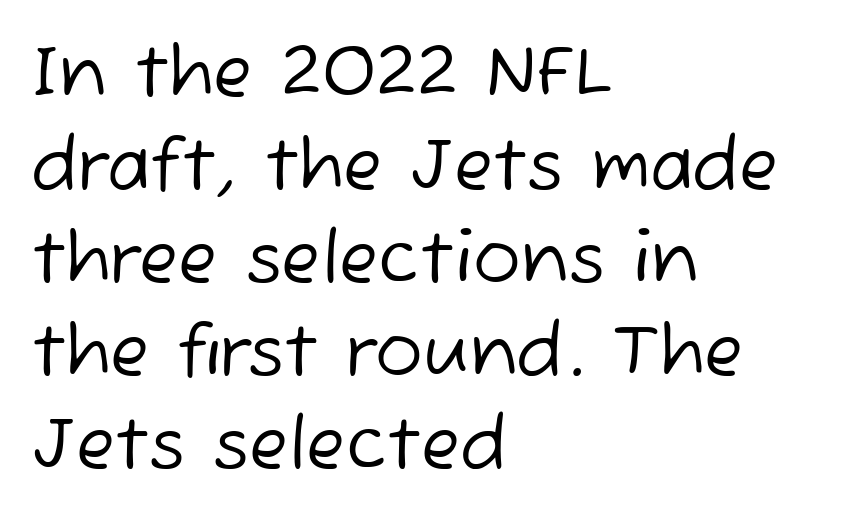
{"serif": "no", "bold": "no", "weight": "regular", "width": "normal", "stroke_contrast": "low", "x_height": "medium", "monospaced": "no", "underline": "no", "align": "left", "line_spacing": "normal", "line_spacing_ratio": 1.31, "letter_spacing": "normal", "letter_spacing_em": 0.0, "glyph_px": 71}
